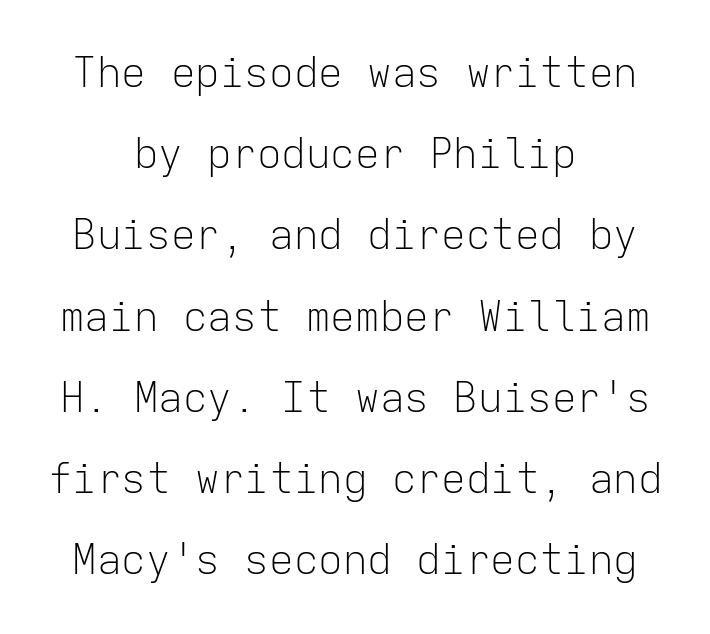
Q: Is the text bold? A: No.
Q: Is the text italic (slanted)? A: No, it is upright.
Q: Is the typeface a serif or a sans-serif typeface? A: Sans-serif.
Q: Is the text underlined? A: No.
Q: How is the paragraph aligned? A: Centered.
Q: Is the spacing between letters normal or unusually wide? A: Normal.
Q: Is the spacing between lines tight, normal or loose? A: Loose.
Q: Width (condensed, normal, or wide)? A: Normal.
Q: Stroke contrast? A: Low.
Q: x-height? A: Medium.
Q: Monospaced? A: Yes.
